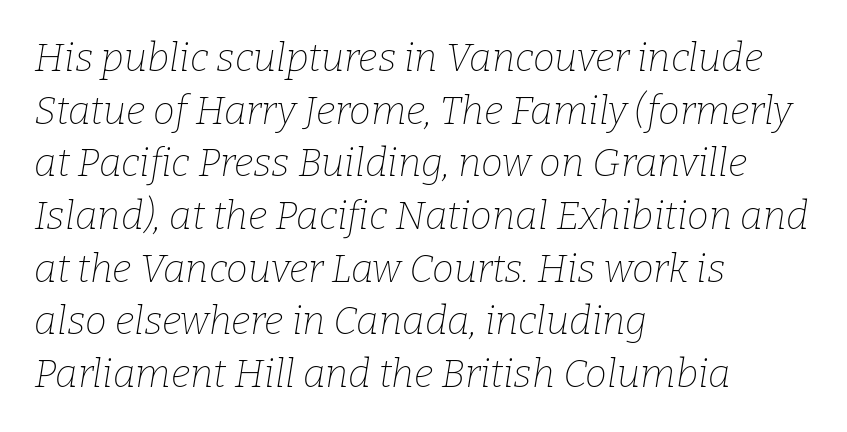
Q: Is the text bold? A: No.
Q: Is the text italic (slanted)? A: Yes, it leans right by about 9 degrees.
Q: Is the typeface a serif or a sans-serif typeface? A: Serif.
Q: Is the text underlined? A: No.
Q: How is the paragraph aligned? A: Left-aligned.
Q: Is the spacing between letters normal or unusually wide? A: Normal.
Q: Is the spacing between lines tight, normal or loose? A: Normal.
Q: Width (condensed, normal, or wide)? A: Normal.
Q: Stroke contrast? A: Low.
Q: x-height? A: Medium.
Q: Monospaced? A: No.
